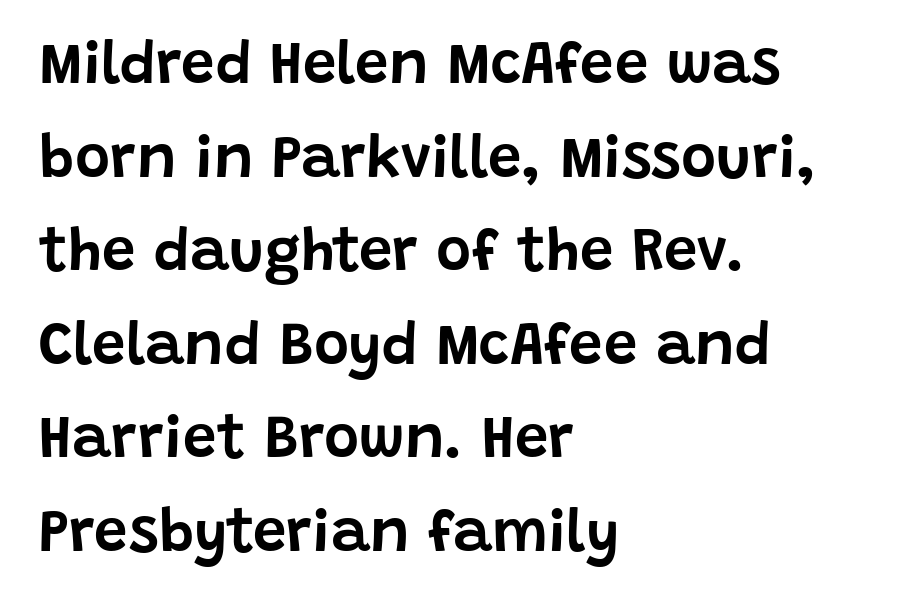
Q: Is the text italic (slanted)? A: No, it is upright.
Q: Is the typeface a serif or a sans-serif typeface? A: Sans-serif.
Q: Is the text underlined? A: No.
Q: How is the paragraph aligned? A: Left-aligned.
Q: Is the spacing between letters normal or unusually wide? A: Normal.
Q: Is the spacing between lines tight, normal or loose? A: Normal.
Q: Width (condensed, normal, or wide)? A: Normal.
Q: Stroke contrast? A: Low.
Q: x-height? A: Large.
Q: Monospaced? A: No.
